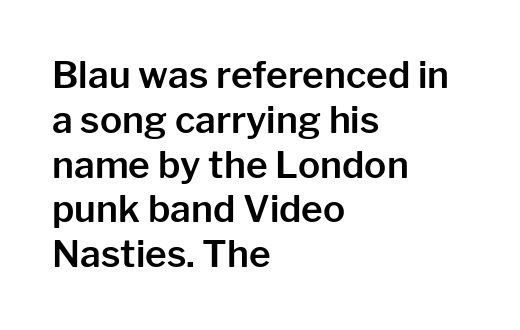
{"serif": "no", "italic": "no", "width": "normal", "stroke_contrast": "low", "x_height": "medium", "monospaced": "no", "underline": "no", "align": "left", "line_spacing_ratio": 1.21, "letter_spacing": "normal", "letter_spacing_em": 0.0, "glyph_px": 37}
